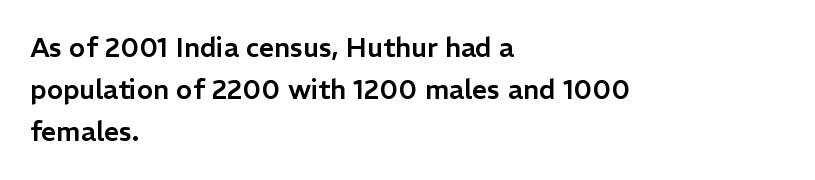
Q: Is the text italic (slanted)? A: No, it is upright.
Q: Is the text underlined? A: No.
Q: How is the paragraph aligned? A: Left-aligned.
Q: Is the spacing between letters normal or unusually wide? A: Normal.
Q: Is the spacing between lines tight, normal or loose? A: Normal.
